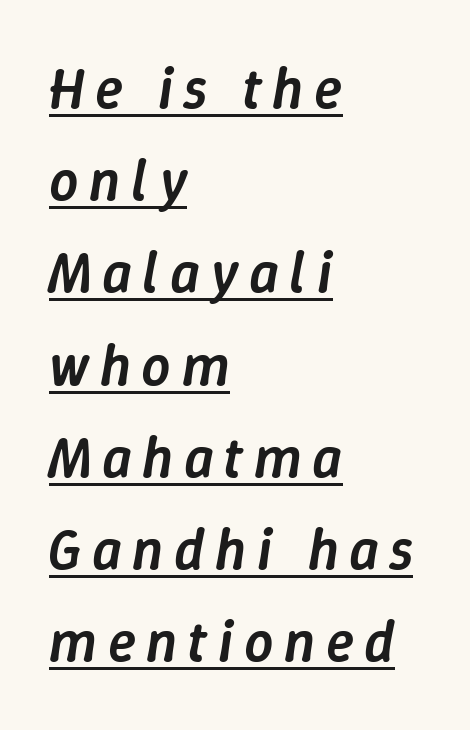
The image shows 58 px semibold type, italic (leaning right); set left-aligned, normal line spacing (1.59x), underlined; low stroke contrast and a medium x-height.
